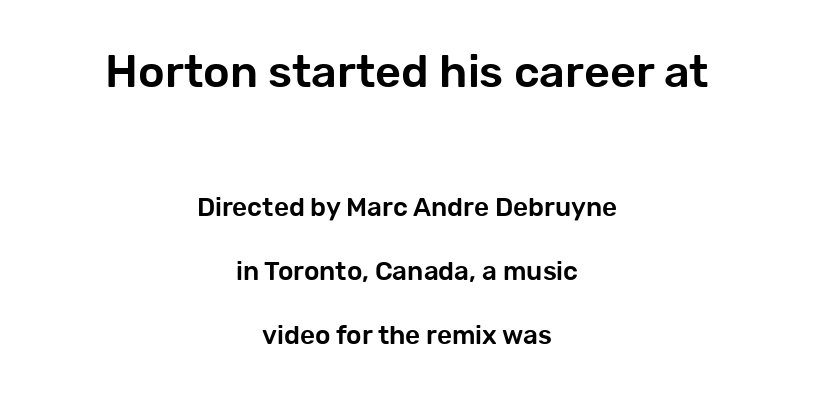
The image shows 45 px sans-serif type, upright; set centered, loose line spacing (2.46x), normal letter spacing, not underlined; the first (top) block is 1.73x larger; low stroke contrast and a medium x-height.
